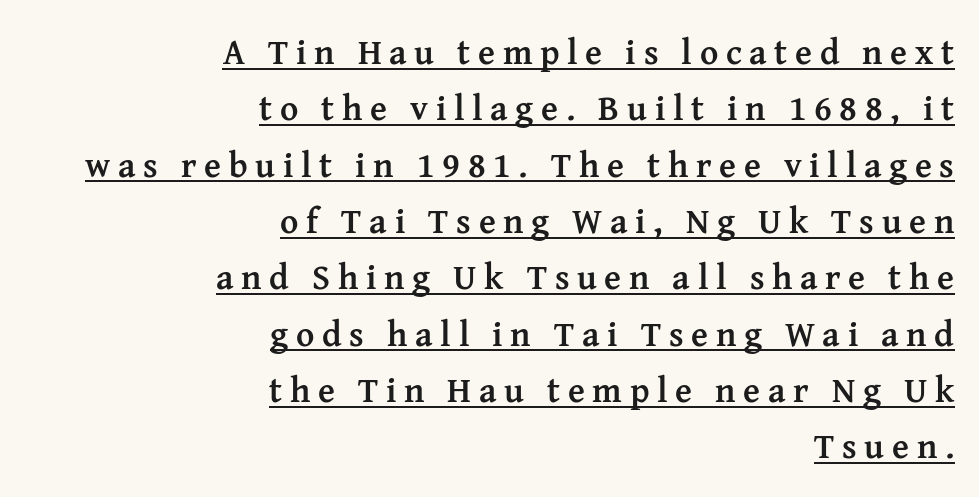
Q: Is the text bold? A: Yes.
Q: Is the text italic (slanted)? A: No, it is upright.
Q: Is the typeface a serif or a sans-serif typeface? A: Serif.
Q: Is the text underlined? A: Yes.
Q: How is the paragraph aligned? A: Right-aligned.
Q: Is the spacing between letters normal or unusually wide? A: Unusually wide.
Q: Is the spacing between lines tight, normal or loose? A: Normal.
Q: Width (condensed, normal, or wide)? A: Normal.
Q: Stroke contrast? A: Medium.
Q: x-height? A: Medium.
Q: Monospaced? A: No.
